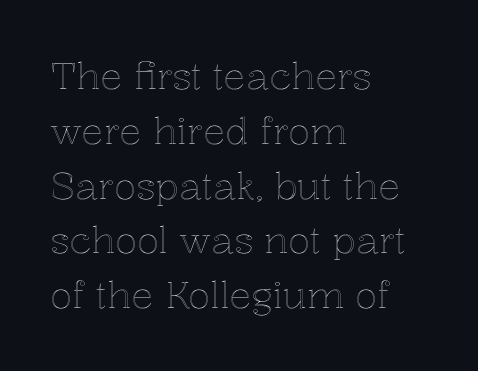
Has an underline been added? It has not. The lettering holds an erect, upright posture throughout. Words appear dense and cohesive because spacing is normal. Left-aligned paragraph, ragged on the right. Looks like regular typesetting: each glyph gets only the width it needs.
